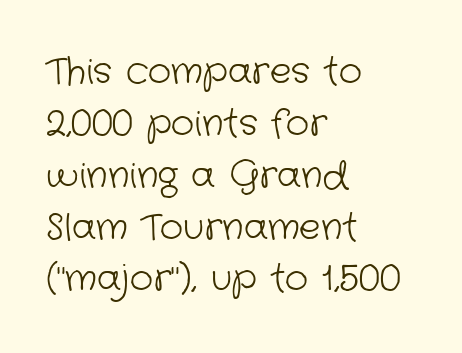
{"serif": "no", "bold": "no", "weight": "light", "width": "normal", "stroke_contrast": "low", "x_height": "medium", "monospaced": "no", "underline": "no", "align": "left", "line_spacing": "normal", "line_spacing_ratio": 1.44, "letter_spacing": "normal", "letter_spacing_em": 0.0, "glyph_px": 36}
